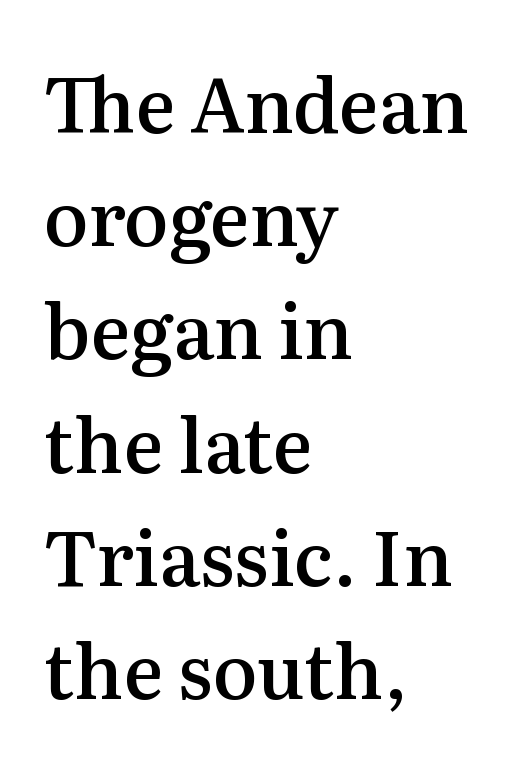
The rows are spaced the way most documents space them. Do the characters align in a grid? No, the font is proportional. A serif font was chosen for this passage. The typography opts for an upright posture over an oblique one.
